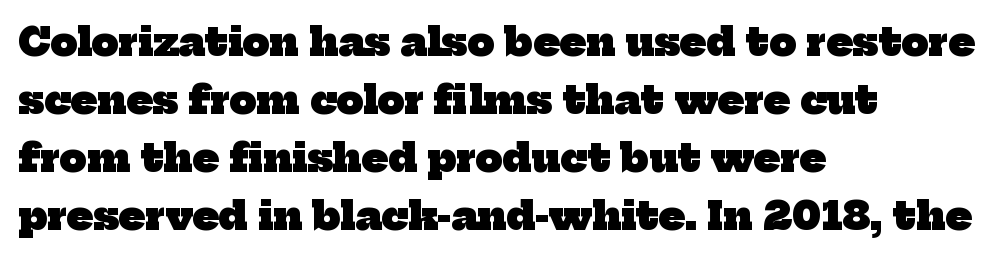
{"serif": "yes", "bold": "yes", "weight": "heavy", "width": "normal", "stroke_contrast": "low", "x_height": "medium", "monospaced": "no", "underline": "no", "align": "left", "line_spacing": "normal", "line_spacing_ratio": 1.53, "letter_spacing": "normal", "letter_spacing_em": 0.0, "glyph_px": 38}
